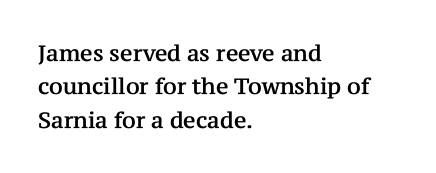
The image shows 22 px text type, upright; set left-aligned, normal line spacing (1.52x), normal letter spacing, not underlined.
